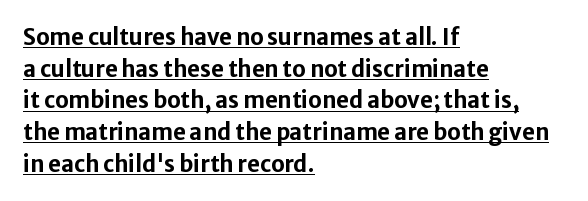
The image shows 22 px bold type, upright; set left-aligned, normal line spacing (1.44x), normal letter spacing, underlined.
